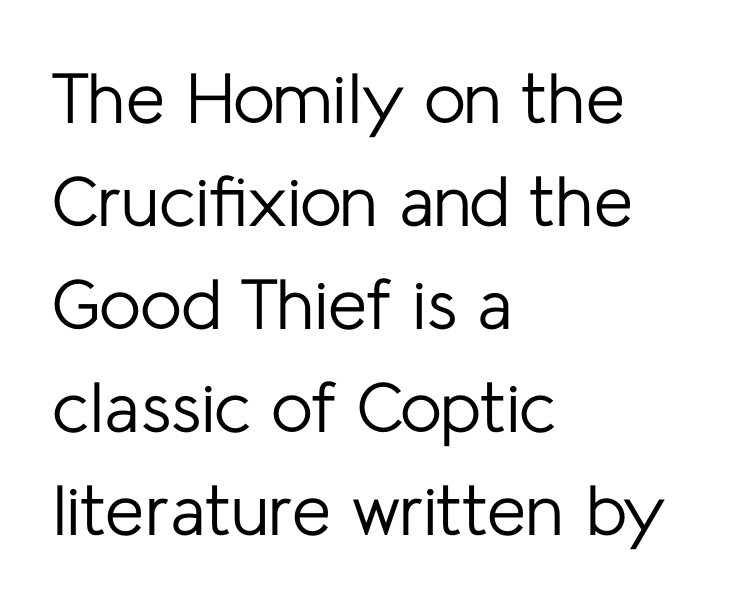
The image shows 71 px regular-weight sans-serif type, upright; set left-aligned, normal line spacing (1.45x), normal letter spacing, not underlined; low stroke contrast and a medium x-height.
